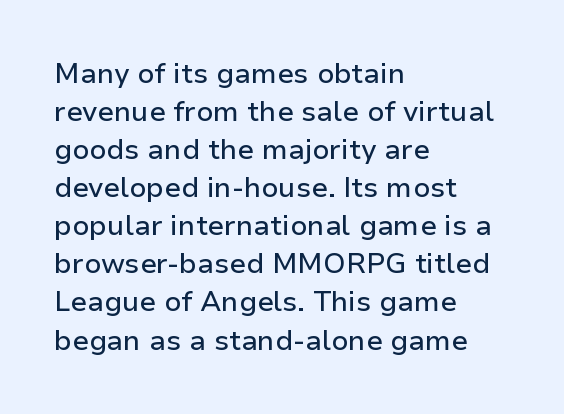
{"serif": "no", "italic": "no", "width": "normal", "stroke_contrast": "low", "x_height": "medium", "monospaced": "no", "underline": "no", "align": "left", "line_spacing": "normal", "line_spacing_ratio": 1.36, "letter_spacing": "normal", "letter_spacing_em": 0.0, "glyph_px": 28}
